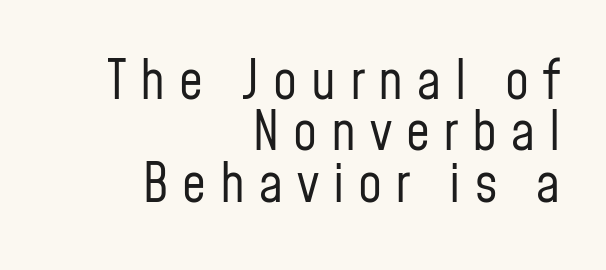
Tracking here is generous; glyphs stand well apart from one another. Rendered with straight, roman letterforms. Observe the absence of serifs on each vertical stroke in this sample. The lines are quadded right. Character widths vary here, with narrow letters taking less room than wide ones. This sample trades vertical openness for compactness between lines.
